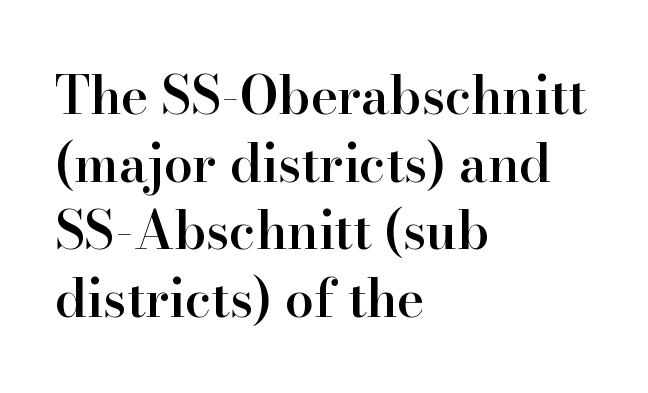
The image shows 52 px semibold serif type, upright; set left-aligned, normal line spacing (1.3x), normal letter spacing, not underlined; high stroke contrast and a small x-height.
